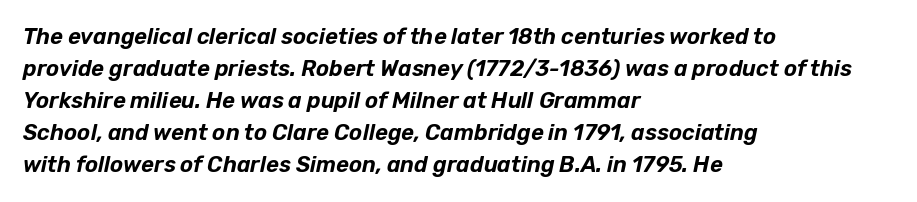
{"italic": "yes", "lean": "right", "slant_degrees": 12, "underline": "no", "align": "left", "line_spacing": "normal", "line_spacing_ratio": 1.46, "letter_spacing": "normal", "letter_spacing_em": 0.0, "glyph_px": 22}
